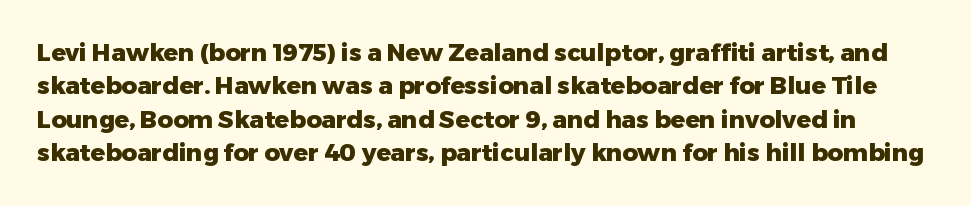
Q: Is the text bold? A: Yes.
Q: Is the text italic (slanted)? A: No, it is upright.
Q: Is the text underlined? A: No.
Q: Is the spacing between letters normal or unusually wide? A: Normal.
Q: Is the spacing between lines tight, normal or loose? A: Normal.
